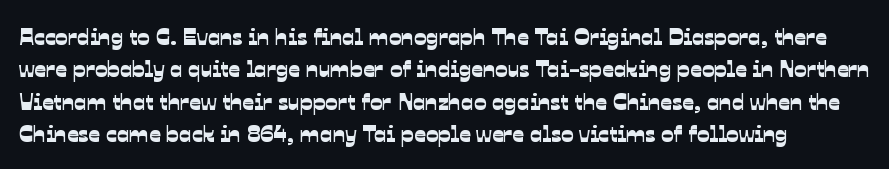
Horizontal bands of white between lines are of average thickness. Tracking here is standard; glyphs follow each other at the usual distance. Lines of text with bare space underneath.
